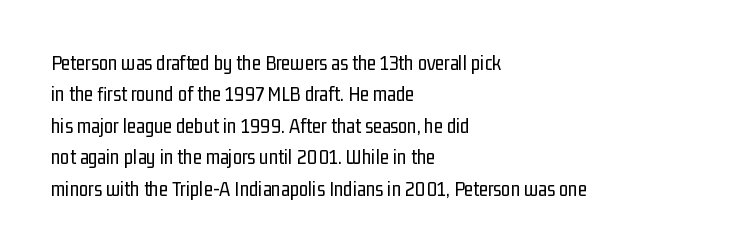
{"italic": "no", "bold": "no", "underline": "no", "align": "left", "line_spacing": "normal", "line_spacing_ratio": 1.5, "letter_spacing": "normal", "letter_spacing_em": 0.0, "glyph_px": 21}
